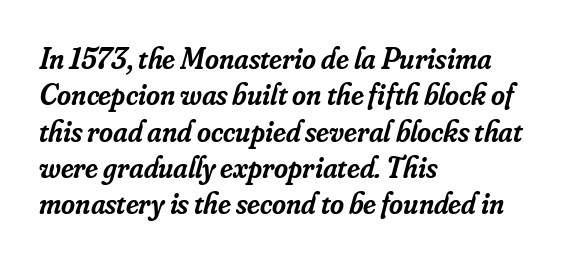
{"serif": "yes", "italic": "yes", "lean": "right", "slant_degrees": 16, "bold": "semi", "weight": "semibold", "width": "normal", "stroke_contrast": "low", "x_height": "small", "monospaced": "no", "underline": "no", "align": "left", "line_spacing_ratio": 1.21, "letter_spacing": "normal", "letter_spacing_em": 0.0, "glyph_px": 30}
